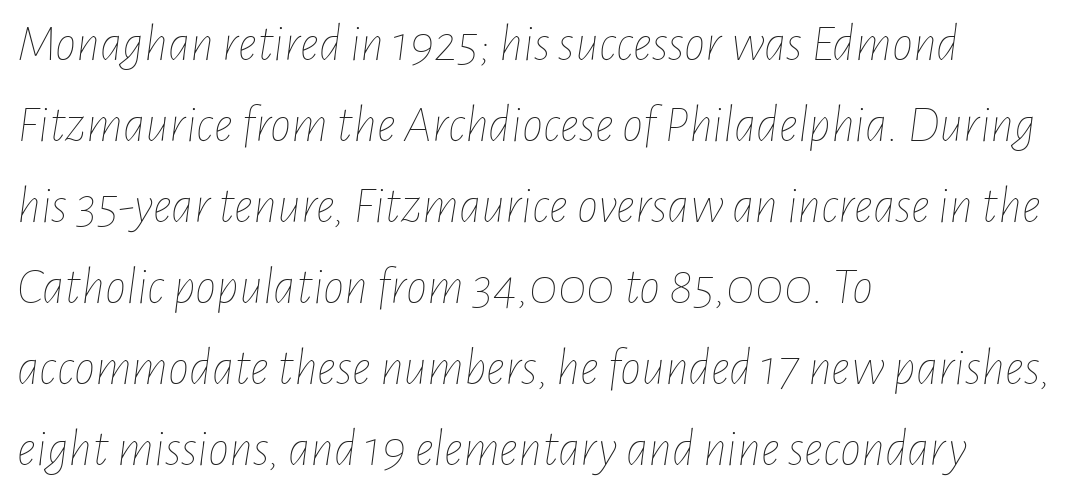
{"italic": "yes", "lean": "right", "slant_degrees": 7, "bold": "no", "weight": "thin", "width": "condensed", "stroke_contrast": "low", "x_height": "medium", "monospaced": "no", "underline": "no", "align": "left", "line_spacing": "normal", "line_spacing_ratio": 1.53, "letter_spacing": "normal", "letter_spacing_em": 0.0, "glyph_px": 53}
